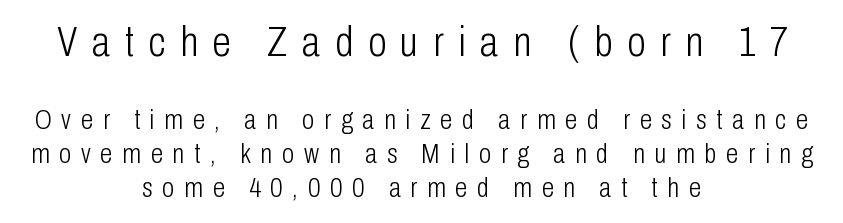
The image shows 42 px light, condensed sans-serif type, upright; set centered, line spacing 1.22x, unusually wide letter spacing (+0.35 em), not underlined; the first (top) block is 1.5x larger; low stroke contrast and a medium x-height.
